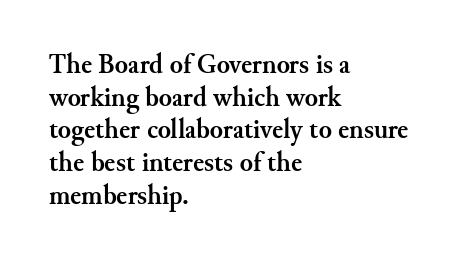
Q: Is the text bold? A: Yes.
Q: Is the text italic (slanted)? A: No, it is upright.
Q: Is the text underlined? A: No.
Q: How is the paragraph aligned? A: Left-aligned.
Q: Is the spacing between letters normal or unusually wide? A: Normal.
